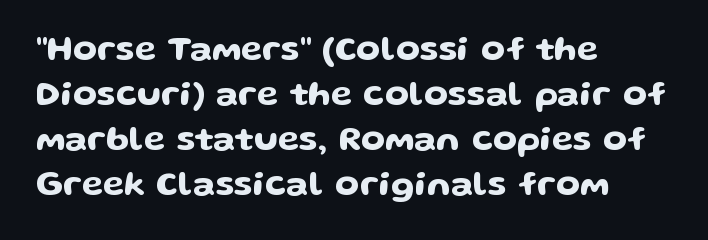
The image shows 35 px wide sans-serif type, upright; set left-aligned, normal line spacing (1.29x), normal letter spacing, not underlined; low stroke contrast and a medium x-height.
